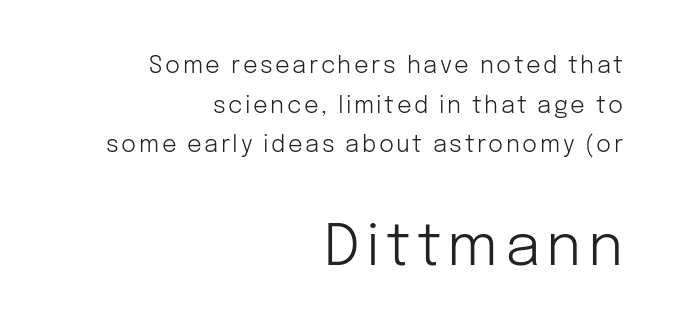
Q: Is the text bold? A: No.
Q: Is the text italic (slanted)? A: No, it is upright.
Q: Is the typeface a serif or a sans-serif typeface? A: Sans-serif.
Q: Is the text underlined? A: No.
Q: How is the paragraph aligned? A: Right-aligned.
Q: Which block of text is set in a larger size, the first (top) or the second (bottom)? A: The second (bottom) one.
Q: Width (condensed, normal, or wide)? A: Normal.
Q: Stroke contrast? A: Low.
Q: x-height? A: Medium.
Q: Monospaced? A: No.
